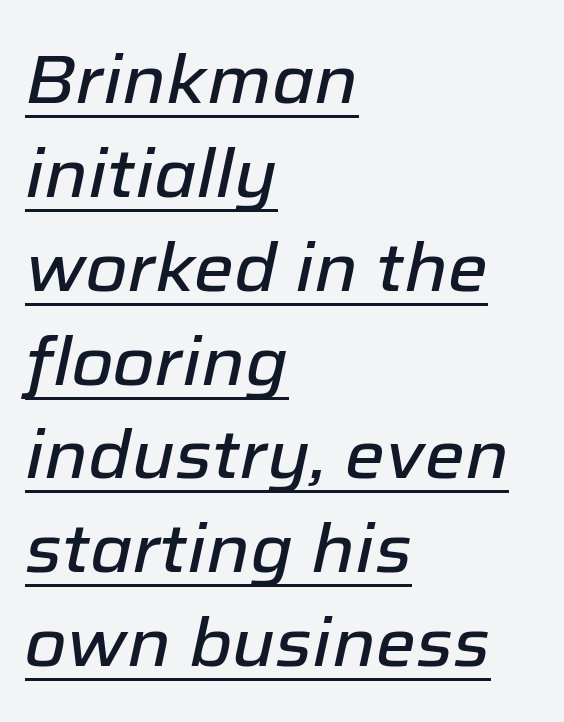
The image shows 68 px text type, italic (leaning right); set left-aligned, normal line spacing (1.38x), normal letter spacing, underlined; low stroke contrast and a medium x-height.
